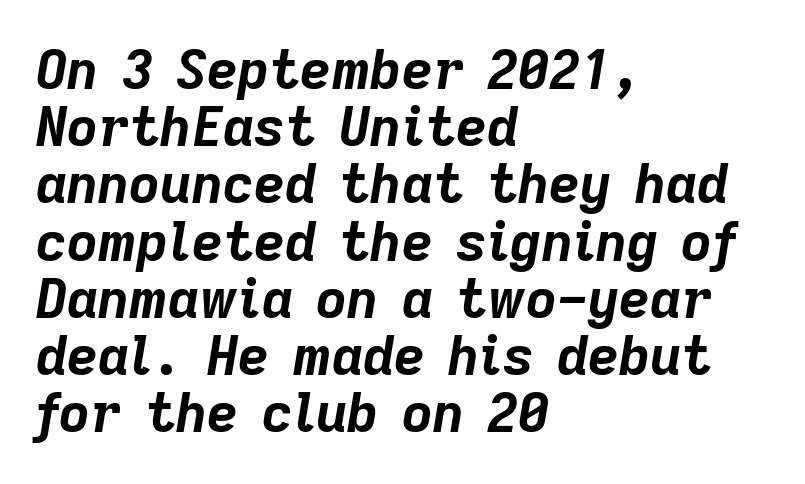
The image shows 54 px bold type, italic (leaning right); set left-aligned, tight line spacing (1.06x), normal letter spacing, not underlined; low stroke contrast and a medium x-height.
